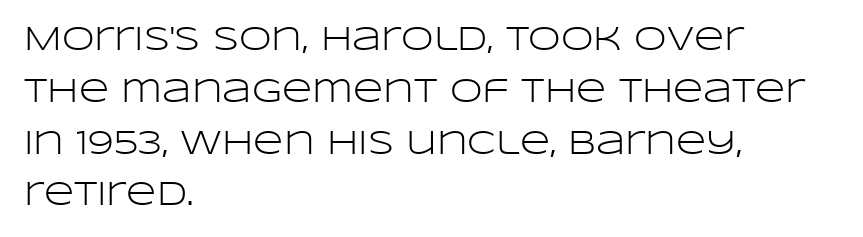
{"serif": "no", "italic": "no", "bold": "no", "weight": "light", "width": "wide", "stroke_contrast": "low", "x_height": "large", "monospaced": "no", "underline": "no", "align": "left", "line_spacing": "normal", "line_spacing_ratio": 1.57, "letter_spacing": "normal", "letter_spacing_em": 0.0, "glyph_px": 33}
